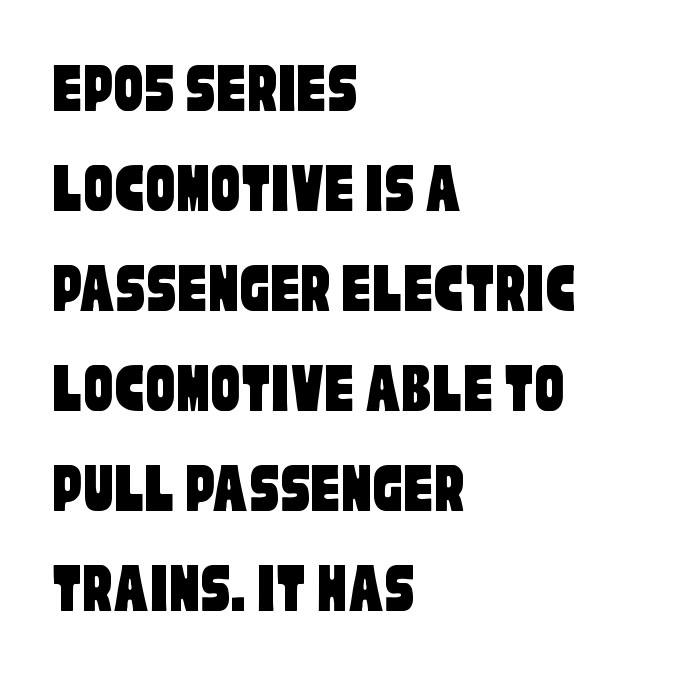
Lines of text with bare space underneath. A typesetter would call this proportional, since set widths differ per character. Layout note: lines flush left. This rendering leaves character spacing at its baseline value.
